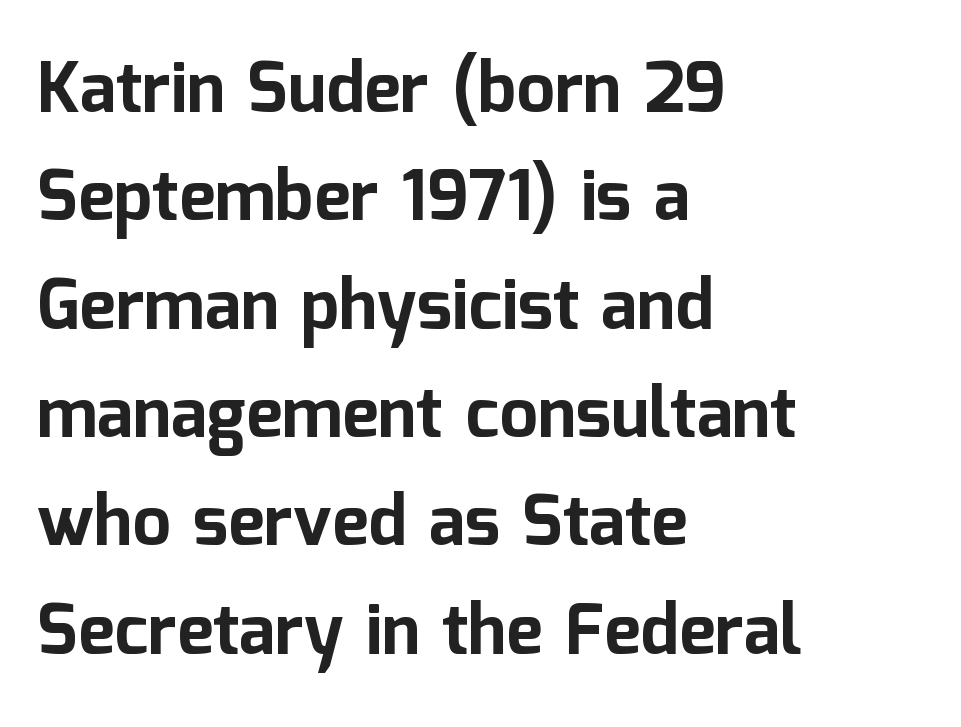
Q: Is the text bold? A: Yes.
Q: Is the text italic (slanted)? A: No, it is upright.
Q: Is the typeface a serif or a sans-serif typeface? A: Sans-serif.
Q: Is the text underlined? A: No.
Q: How is the paragraph aligned? A: Left-aligned.
Q: Is the spacing between letters normal or unusually wide? A: Normal.
Q: Is the spacing between lines tight, normal or loose? A: Normal.
Q: Width (condensed, normal, or wide)? A: Normal.
Q: Stroke contrast? A: Low.
Q: x-height? A: Medium.
Q: Monospaced? A: No.
